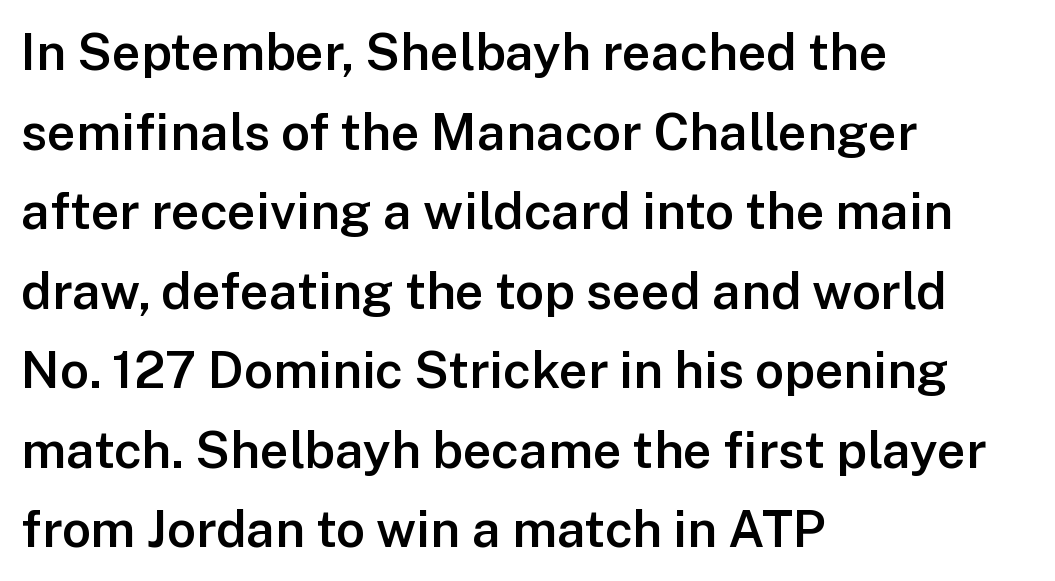
Q: Is the text bold? A: Semi-bold.
Q: Is the text italic (slanted)? A: No, it is upright.
Q: Is the typeface a serif or a sans-serif typeface? A: Sans-serif.
Q: Is the text underlined? A: No.
Q: How is the paragraph aligned? A: Left-aligned.
Q: Is the spacing between letters normal or unusually wide? A: Normal.
Q: Is the spacing between lines tight, normal or loose? A: Normal.
Q: Width (condensed, normal, or wide)? A: Normal.
Q: Stroke contrast? A: Low.
Q: x-height? A: Medium.
Q: Monospaced? A: No.
